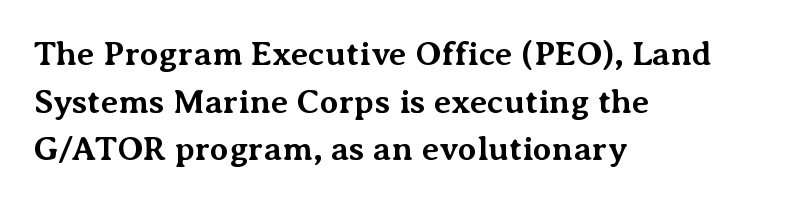
{"serif": "yes", "italic": "no", "bold": "yes", "weight": "bold", "width": "normal", "stroke_contrast": "medium", "x_height": "medium", "monospaced": "no", "underline": "no", "align": "left", "line_spacing": "normal", "line_spacing_ratio": 1.4, "letter_spacing": "normal", "letter_spacing_em": 0.0, "glyph_px": 34}
